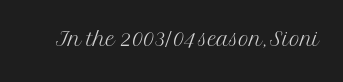
{"serif": "yes", "bold": "no", "weight": "light", "width": "normal", "stroke_contrast": "medium", "x_height": "medium", "monospaced": "no", "underline": "no", "letter_spacing": "normal", "letter_spacing_em": 0.0, "glyph_px": 29}
